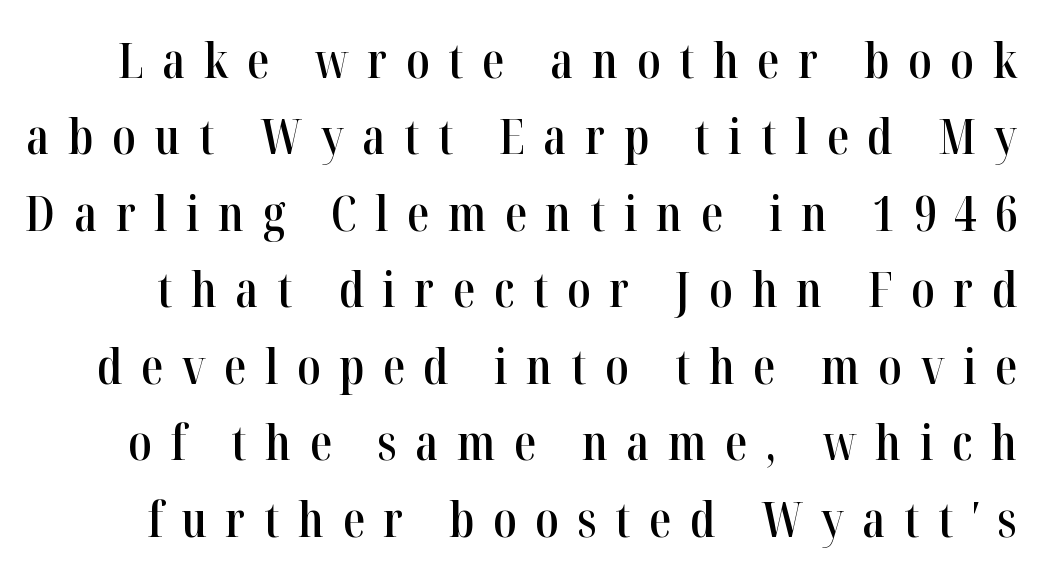
The image shows 49 px semibold, condensed serif type, upright; set normal line spacing (1.56x), unusually wide letter spacing (+0.38 em), not underlined; high stroke contrast and a medium x-height.
